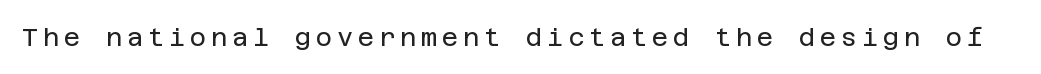
The type sits square on the baseline with zero lean. The strip under each line holds only bare page. Stroke thickness stays within the range of a standard reading face or lighter.
